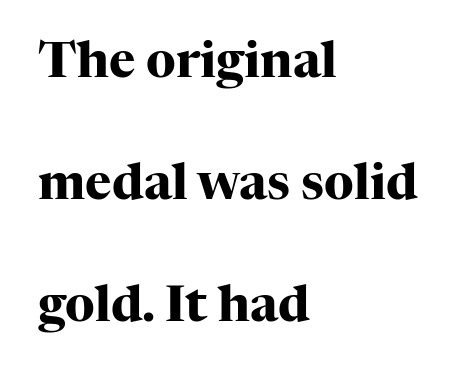
The image shows 50 px heavy serif type, upright; set left-aligned, loose line spacing (2.44x), normal letter spacing, not underlined; high stroke contrast and a medium x-height.
